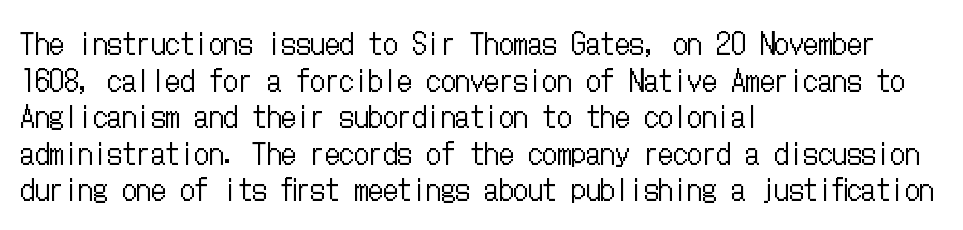
The image shows 29 px regular-weight, condensed type, upright; set left-aligned, normal line spacing (1.26x), normal letter spacing, not underlined; low stroke contrast and a medium x-height.
